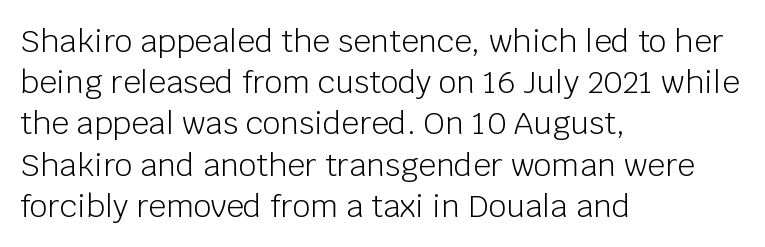
{"serif": "no", "italic": "no", "bold": "no", "weight": "light", "width": "normal", "stroke_contrast": "low", "x_height": "large", "monospaced": "no", "underline": "no", "align": "left", "line_spacing": "normal", "line_spacing_ratio": 1.33, "letter_spacing": "normal", "letter_spacing_em": 0.0, "glyph_px": 31}
